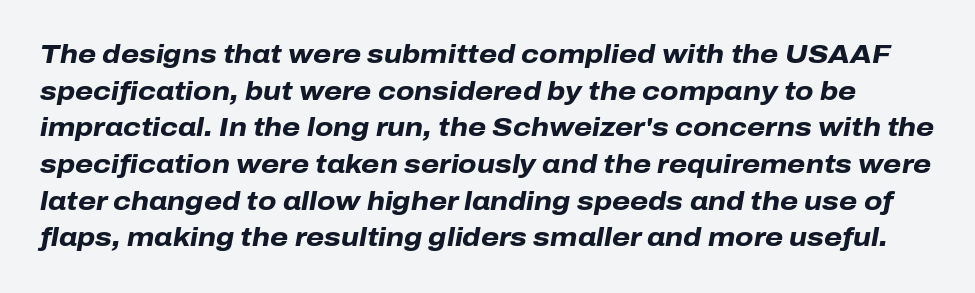
Style check: oblique. The face used here has the dense, thick strokes of a bold. Glyph-to-glyph distance matches everyday printed text. Honestly, the row spacing looks completely unremarkable. Letters rest on an invisible, unmarked baseline.
